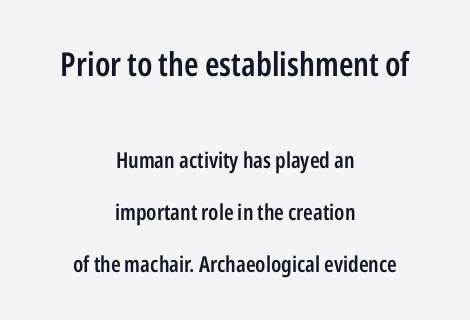
The image shows 33 px semibold, condensed sans-serif type, upright; set centered, loose line spacing (2.36x), normal letter spacing, not underlined; the first (top) block is 1.5x larger; low stroke contrast and a medium x-height.
